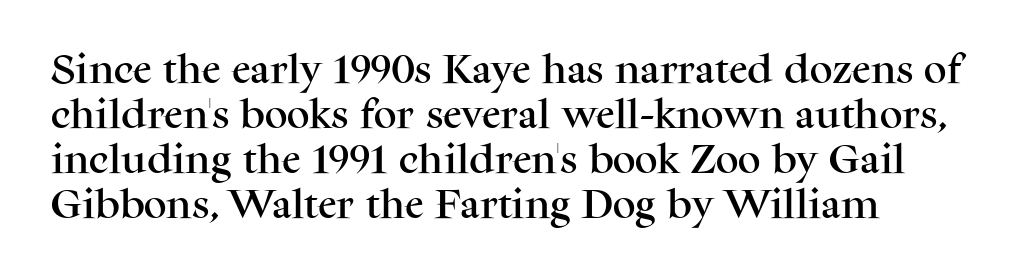
{"serif": "yes", "italic": "no", "width": "normal", "stroke_contrast": "medium", "x_height": "medium", "monospaced": "no", "underline": "no", "align": "left", "line_spacing": "normal", "line_spacing_ratio": 1.41, "letter_spacing": "normal", "letter_spacing_em": 0.0, "glyph_px": 32}
